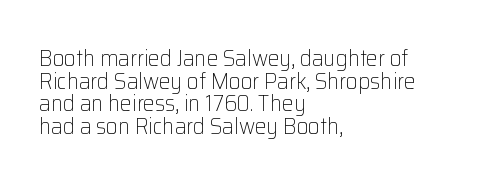
{"italic": "no", "bold": "no", "underline": "no", "align": "left", "line_spacing": "tight", "line_spacing_ratio": 0.98, "letter_spacing": "normal", "letter_spacing_em": 0.0, "glyph_px": 23}
